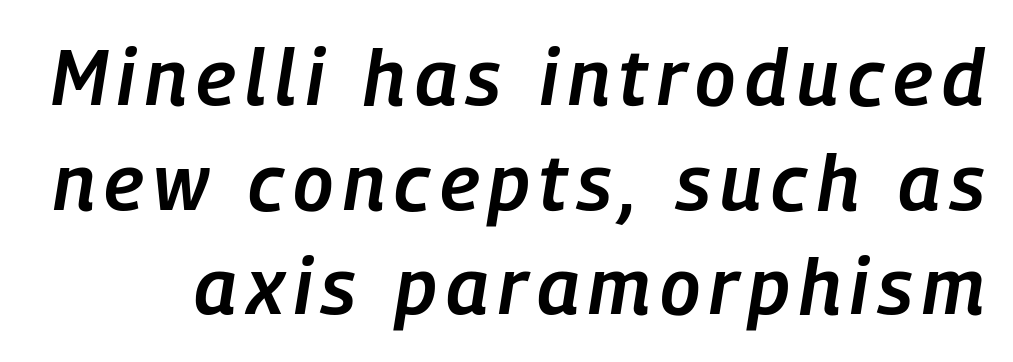
{"italic": "yes", "lean": "right", "slant_degrees": 9, "bold": "semi", "weight": "semibold", "width": "condensed", "stroke_contrast": "low", "x_height": "medium", "monospaced": "no", "underline": "no", "line_spacing": "normal", "line_spacing_ratio": 1.34, "glyph_px": 78}
